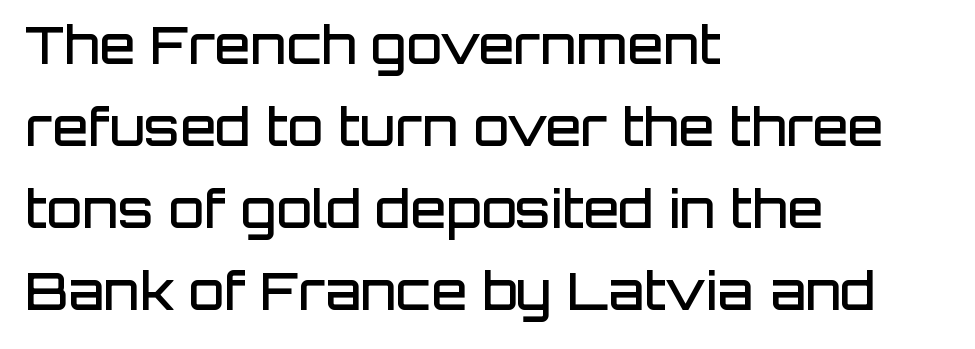
The image shows 52 px semibold sans-serif type, upright; set left-aligned, normal line spacing (1.58x), normal letter spacing, not underlined; low stroke contrast and a large x-height.
